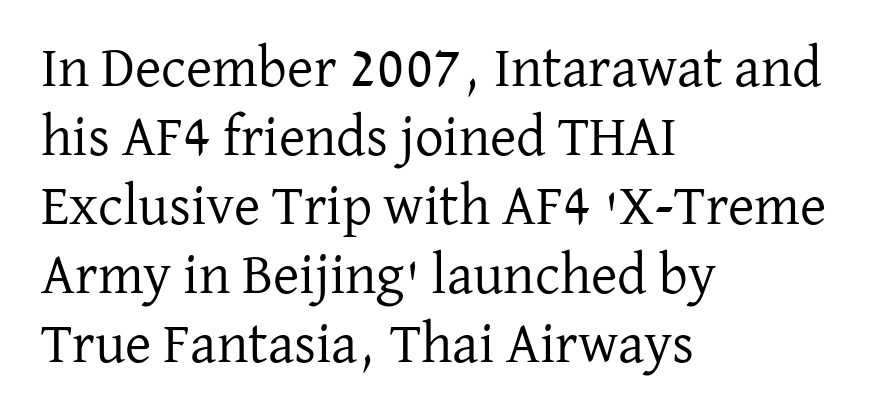
Q: Is the text bold? A: No.
Q: Is the text italic (slanted)? A: No, it is upright.
Q: Is the typeface a serif or a sans-serif typeface? A: Serif.
Q: Is the text underlined? A: No.
Q: How is the paragraph aligned? A: Left-aligned.
Q: Is the spacing between letters normal or unusually wide? A: Normal.
Q: Width (condensed, normal, or wide)? A: Normal.
Q: Stroke contrast? A: Low.
Q: x-height? A: Medium.
Q: Monospaced? A: No.
